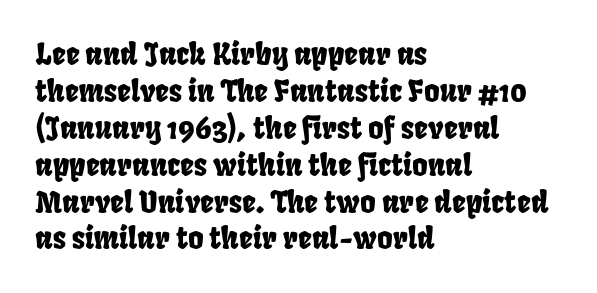
Each letter keeps its own natural width here, so spacing adapts to shape. Words float on clear page, feet unadorned. Short and long lines alike share a common starting point at left. Observe the ordinary spacing: letters are neighbours, not strangers.
